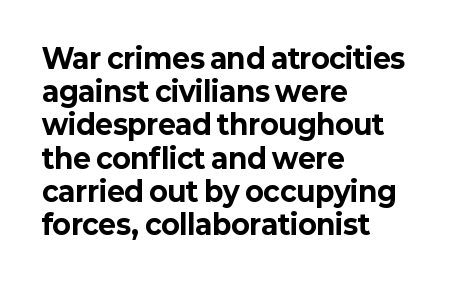
{"italic": "no", "bold": "yes", "underline": "no", "align": "left", "line_spacing_ratio": 1.23, "letter_spacing": "normal", "letter_spacing_em": 0.0, "glyph_px": 27}
